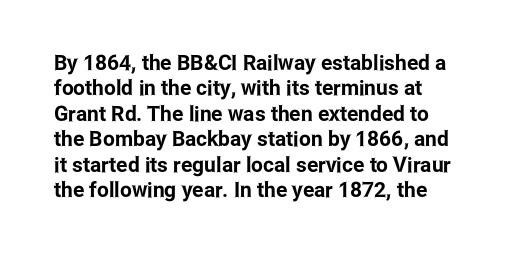
This rendering leaves character spacing at its baseline value. The area under the type is left untouched. The font's upright variant was chosen for this text.
